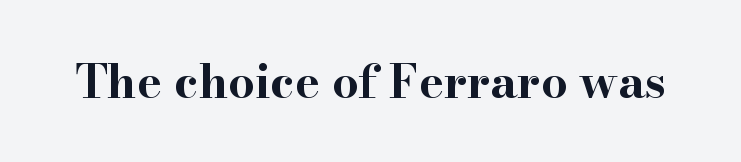
The letters sit at their default tracking, neither squeezed nor spread. In terms of weight, the rendering is a true, heavy bold. I'd call this a serif setting — the letters wear small feet. Nobody drew a line under any word here. Note the varied advance widths — an 'i' is clearly narrower than an 'm'. Does the lettering tilt? It doesn't — this is upright.
